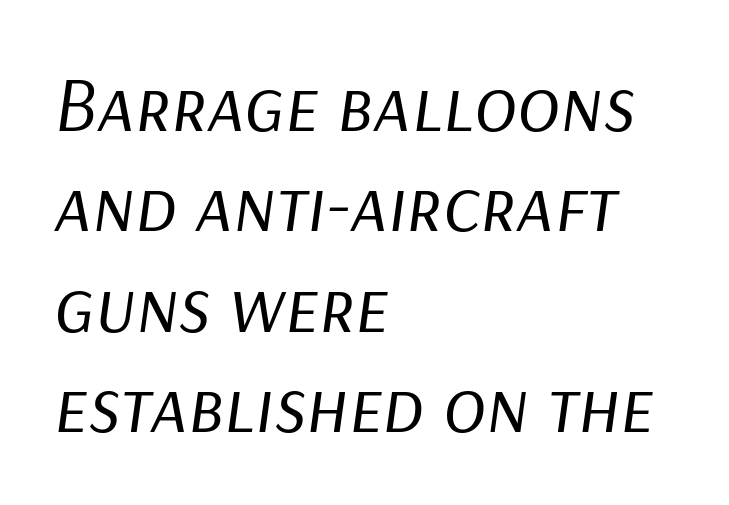
{"italic": "yes", "lean": "right", "slant_degrees": 9, "bold": "no", "weight": "regular", "width": "normal", "stroke_contrast": "low", "x_height": "medium", "monospaced": "no", "underline": "no", "align": "left", "line_spacing": "normal", "line_spacing_ratio": 1.27, "letter_spacing": "normal", "letter_spacing_em": 0.0, "glyph_px": 79}
